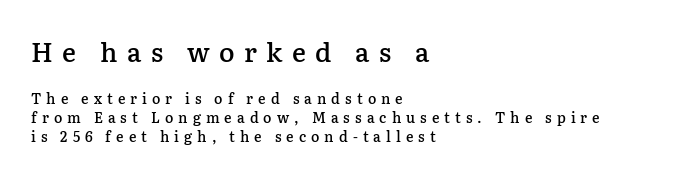
Casual observation: everything's shoved over to the left. Compared with typical body copy, the letter spacing here is much looser. Words float on clear page, feet unadorned. It's the straight-up-and-down kind of type. Horizontal bands of white between lines are of average thickness. The initial chunk of copy outweighs the following chunk in type size.
